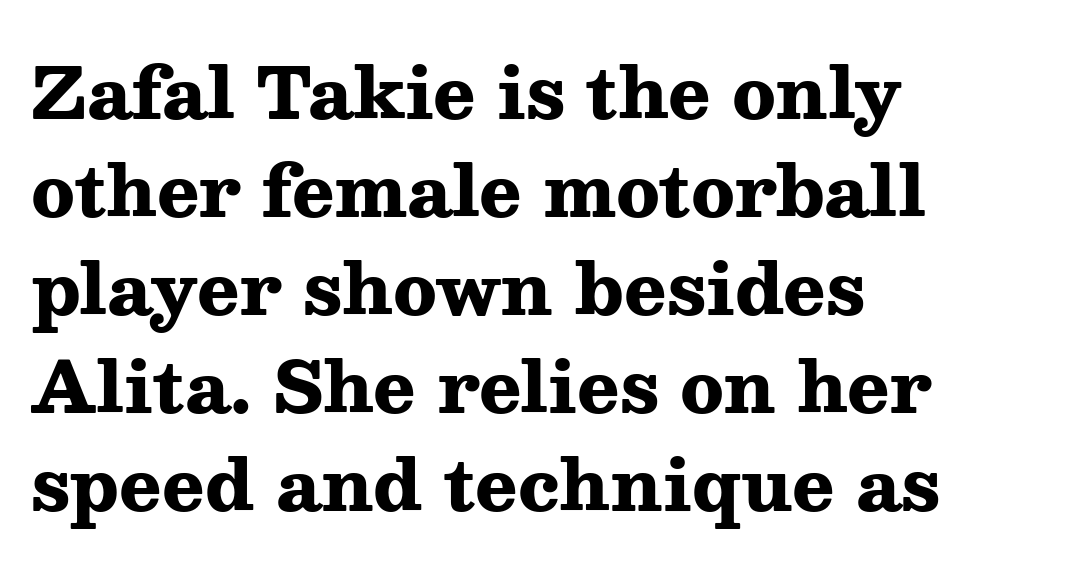
Nobody drew a line under any word here. The passage shown has conventional tracking throughout. As a designer I'd log this as weight 700, bold. Leading: standard. Do the characters align in a grid? No, the font is proportional.
